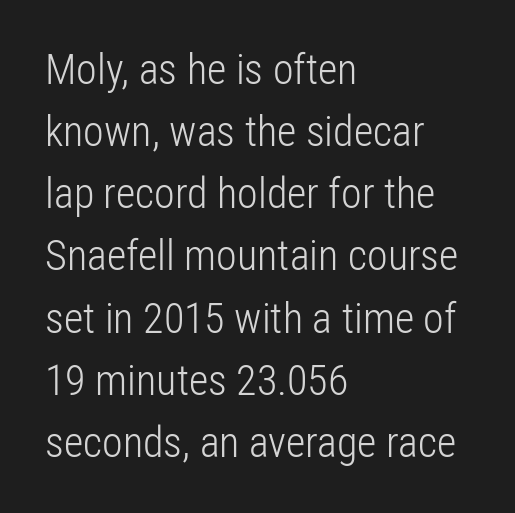
{"serif": "no", "italic": "no", "bold": "no", "weight": "light", "width": "condensed", "stroke_contrast": "low", "x_height": "medium", "monospaced": "no", "underline": "no", "align": "left", "line_spacing": "normal", "line_spacing_ratio": 1.48, "letter_spacing": "normal", "letter_spacing_em": 0.0, "glyph_px": 42}
